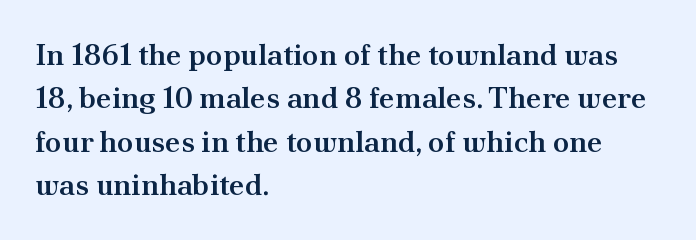
Q: Is the text bold? A: Semi-bold.
Q: Is the text italic (slanted)? A: No, it is upright.
Q: Is the typeface a serif or a sans-serif typeface? A: Serif.
Q: Is the text underlined? A: No.
Q: How is the paragraph aligned? A: Left-aligned.
Q: Is the spacing between letters normal or unusually wide? A: Normal.
Q: Is the spacing between lines tight, normal or loose? A: Normal.
Q: Width (condensed, normal, or wide)? A: Normal.
Q: Stroke contrast? A: Medium.
Q: x-height? A: Small.
Q: Monospaced? A: No.
